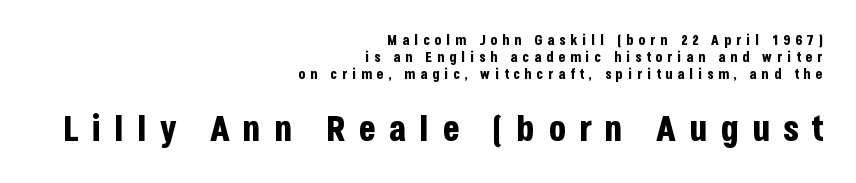
Horizontal alignment here is rightward, an uncommon choice for prose. These lines were composed using upright roman letters. Only glyphs here, with clear space below each row. Note: smaller setting up top, larger setting below. Font category for this specimen: sans-serif.
